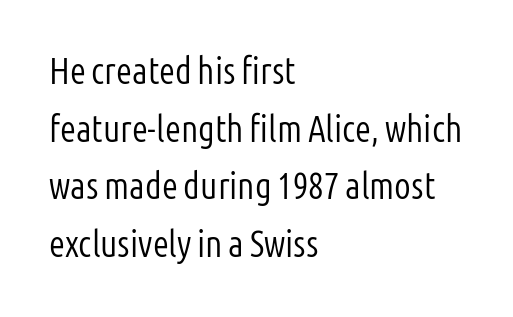
The image shows 37 px light, condensed sans-serif type, upright; set left-aligned, normal line spacing (1.56x), normal letter spacing, not underlined; low stroke contrast and a medium x-height.
